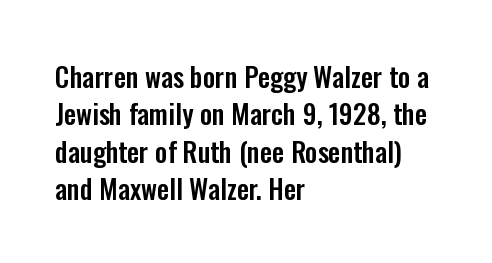
{"italic": "no", "underline": "no", "align": "left", "line_spacing": "normal", "line_spacing_ratio": 1.38, "letter_spacing": "normal", "letter_spacing_em": 0.0, "glyph_px": 27}
